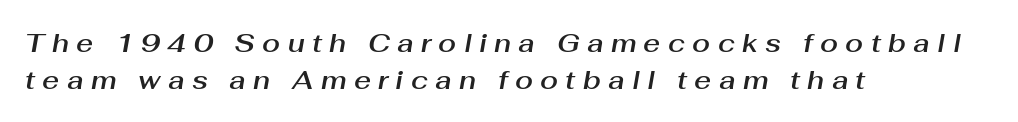
The lines sit at an ordinary, default distance from one another. The rendering applies a slant to the glyphs. The string is rendered with underlining switched off. How are the letters spaced? Widely, with obvious added tracking.
